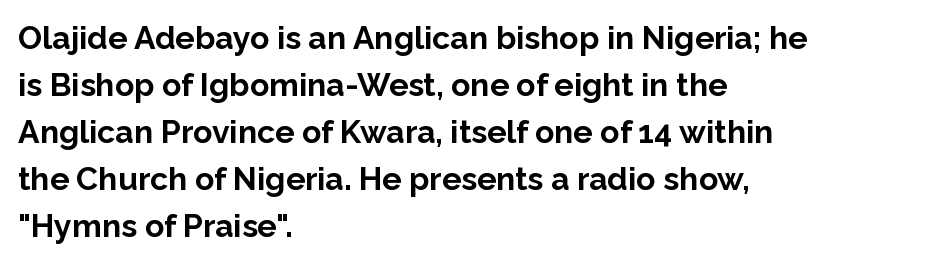
Pretty heavy lettering here — definitely bold. A typesetter would mark this as roman, not italic. Classification — sans serif. Varying glyph widths throughout — classic text-font behaviour.
